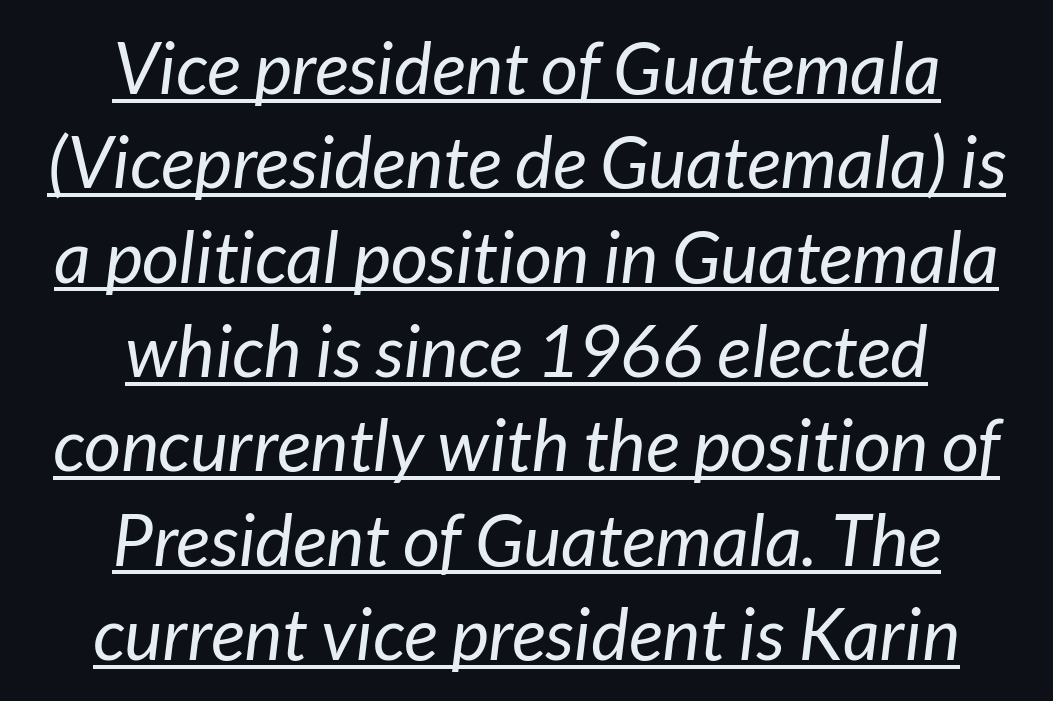
Serif or sans? Sans — the stroke terminals are bare. The space between consecutive lines is moderate. Observe the ordinary spacing: letters are neighbours, not strangers. The passage shown is typed in a proportional face where columns would drift. The rendering uses the underline text-decoration. The compositor balanced each line on the midline.
